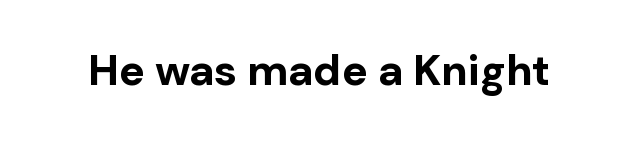
Q: Is the text bold? A: Yes.
Q: Is the text italic (slanted)? A: No, it is upright.
Q: Is the typeface a serif or a sans-serif typeface? A: Sans-serif.
Q: Is the text underlined? A: No.
Q: Is the spacing between letters normal or unusually wide? A: Normal.
Q: Width (condensed, normal, or wide)? A: Normal.
Q: Stroke contrast? A: Low.
Q: x-height? A: Medium.
Q: Monospaced? A: No.
